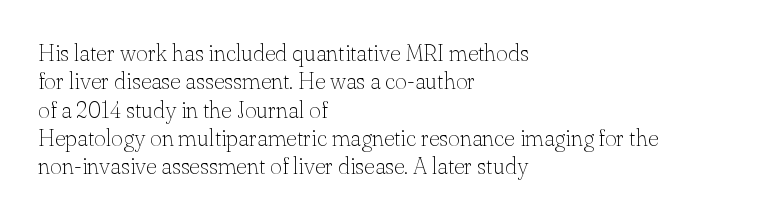
{"italic": "no", "bold": "no", "underline": "no", "align": "left", "line_spacing_ratio": 1.23, "letter_spacing": "normal", "letter_spacing_em": 0.0, "glyph_px": 23}
